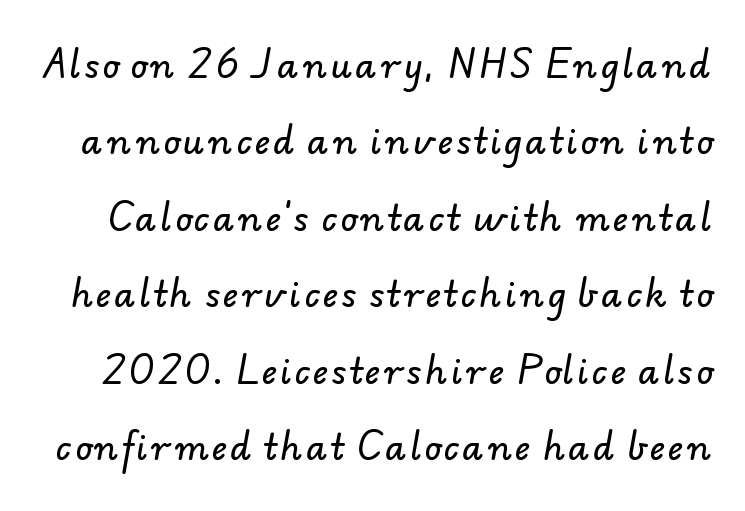
Q: Is the typeface a serif or a sans-serif typeface? A: Sans-serif.
Q: Is the text underlined? A: No.
Q: Is the spacing between lines tight, normal or loose? A: Loose.
Q: Width (condensed, normal, or wide)? A: Normal.
Q: Stroke contrast? A: Low.
Q: x-height? A: Small.
Q: Monospaced? A: No.
